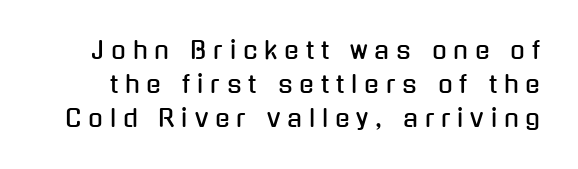
Q: Is the text italic (slanted)? A: No, it is upright.
Q: Is the text underlined? A: No.
Q: Is the spacing between letters normal or unusually wide? A: Unusually wide.
Q: Is the spacing between lines tight, normal or loose? A: Normal.
